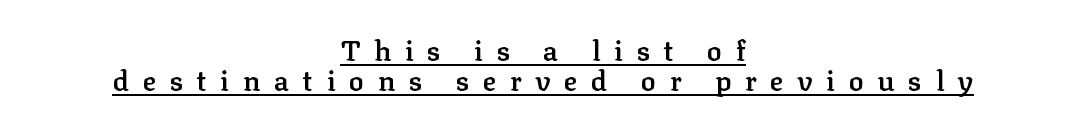
Q: Is the text bold? A: Semi-bold.
Q: Is the text italic (slanted)? A: No, it is upright.
Q: Is the typeface a serif or a sans-serif typeface? A: Serif.
Q: Is the text underlined? A: Yes.
Q: How is the paragraph aligned? A: Centered.
Q: Is the spacing between letters normal or unusually wide? A: Unusually wide.
Q: Is the spacing between lines tight, normal or loose? A: Tight.
Q: Width (condensed, normal, or wide)? A: Normal.
Q: Stroke contrast? A: Low.
Q: x-height? A: Medium.
Q: Monospaced? A: No.
